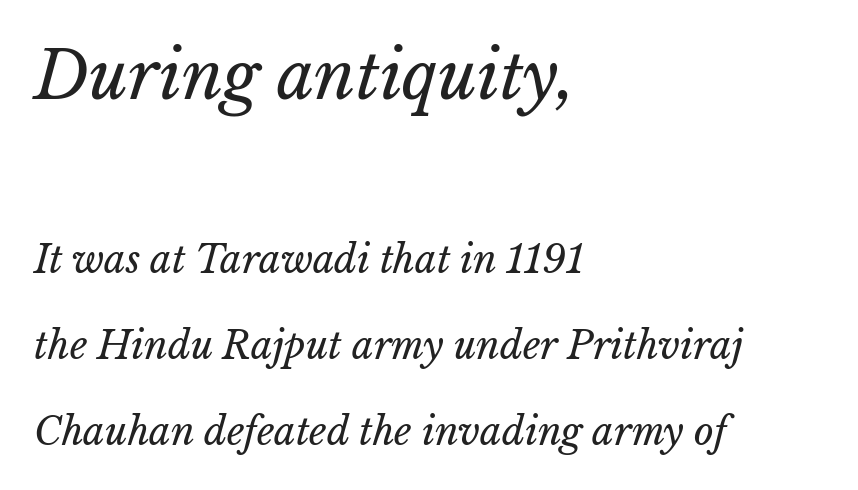
Airy leading. The text block is weighted toward the left margin, trailing off unevenly rightward. The letterforms sit at book weight or below. The emphasis by scale lands on block number one, above. Type without underlining. How are the letters spaced? Ordinarily, with no added tracking.
